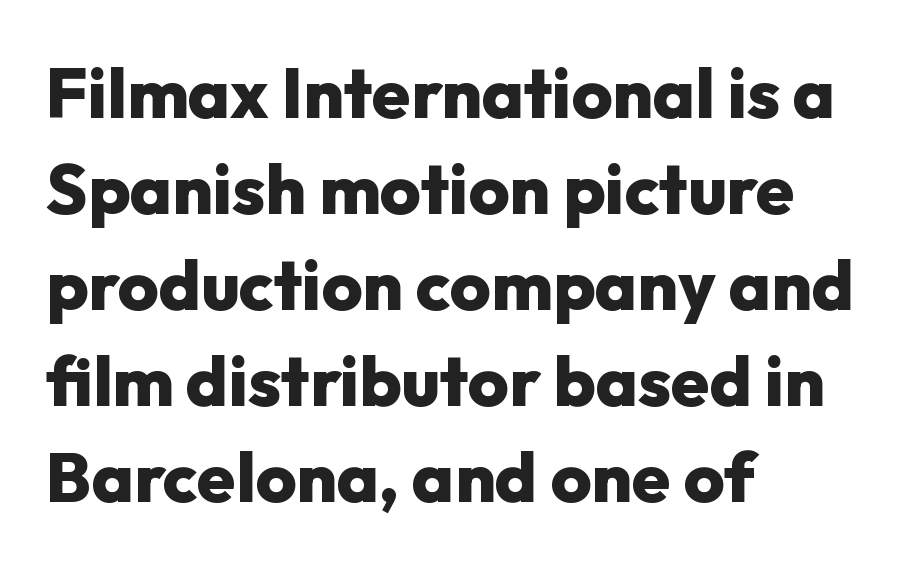
The passage shown is typeset with a sans-serif family. The paragraph has a hard left edge and a soft right edge. Its strokes are broad and dark, the hallmark of bold type. The strip under each line holds only bare page.
